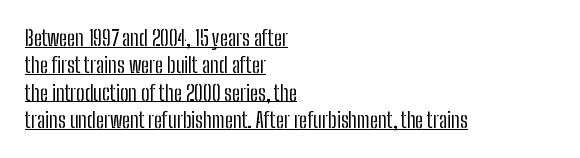
The image shows 21 px text type, upright; set left-aligned, normal line spacing (1.3x), normal letter spacing, underlined.
